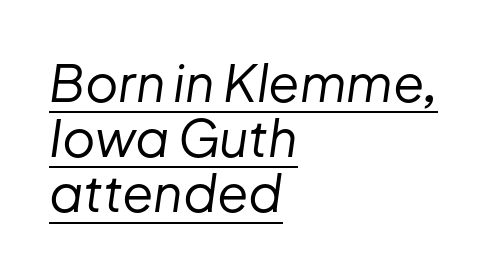
This block would grow much taller if given ordinary leading; it's compressed now. When letters slant like this, we call the style italic. Nobody touched the tracking dial on this one. Vertical stems look standard width or narrower in stroke. Every row of glyphs begins at an identical x-position on the left. A typesetter would call this proportional, since set widths differ per character.
